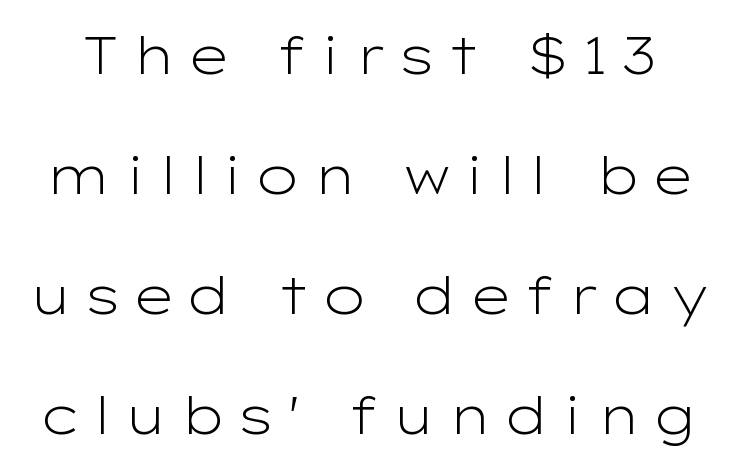
{"serif": "no", "italic": "no", "bold": "no", "weight": "light", "width": "wide", "stroke_contrast": "low", "x_height": "medium", "monospaced": "no", "underline": "no", "line_spacing": "loose", "line_spacing_ratio": 2.31, "letter_spacing": "wide", "letter_spacing_em": 0.21, "glyph_px": 52}
